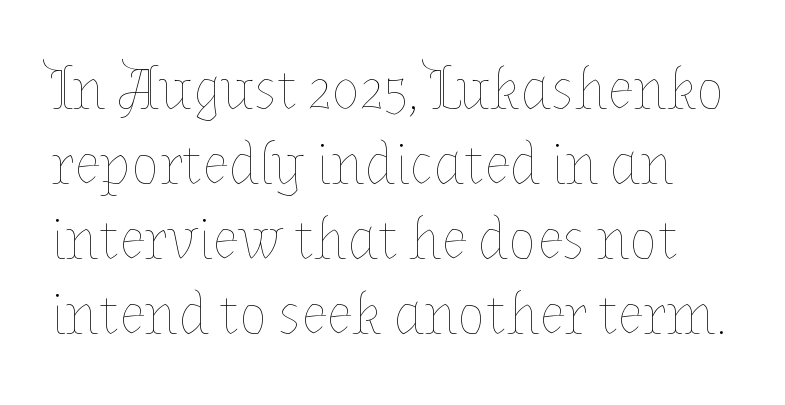
{"italic": "no", "bold": "no", "weight": "thin", "width": "normal", "stroke_contrast": "low", "x_height": "medium", "monospaced": "no", "underline": "no", "line_spacing": "normal", "line_spacing_ratio": 1.27, "letter_spacing": "normal", "letter_spacing_em": 0.0, "glyph_px": 59}
